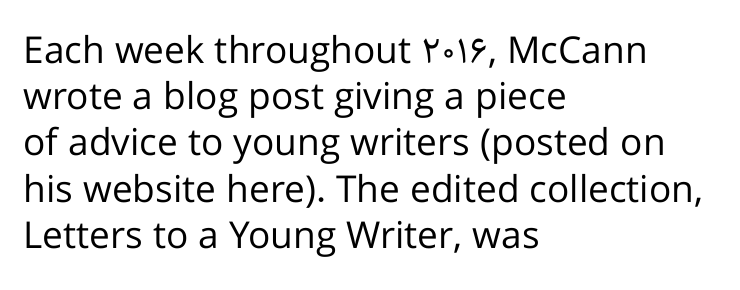
{"serif": "no", "italic": "no", "bold": "no", "weight": "regular", "width": "normal", "stroke_contrast": "low", "x_height": "medium", "monospaced": "no", "underline": "no", "align": "left", "line_spacing": "normal", "line_spacing_ratio": 1.25, "letter_spacing": "normal", "letter_spacing_em": 0.0, "glyph_px": 37}
